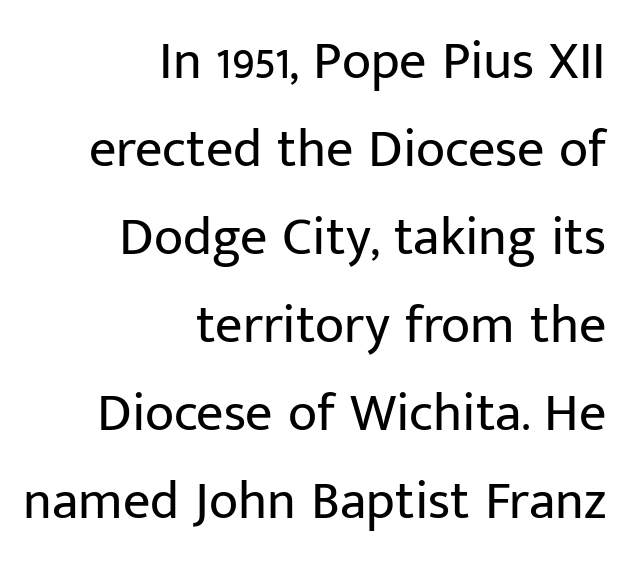
Is this a fixed-width face? No — the glyphs have proportional, varying widths. Unmarked baselines from the first word to the last. Examine the stroke ends and you'll find no serifs. The passage shown stacks its lines at a standard gap. The weight tops out at a normal text grade. Quick note: not italic, upright.
